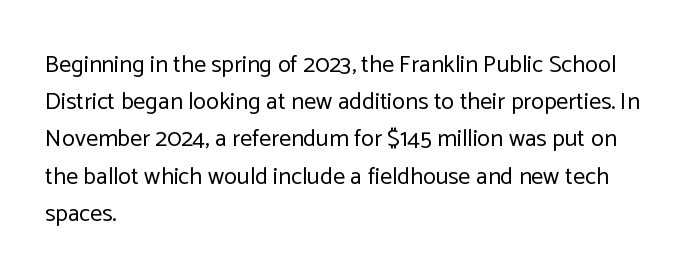
{"italic": "no", "bold": "no", "underline": "no", "align": "left", "line_spacing": "normal", "line_spacing_ratio": 1.55, "letter_spacing": "normal", "letter_spacing_em": 0.0, "glyph_px": 24}
